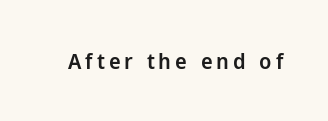
{"italic": "no", "bold": "semi", "underline": "no", "glyph_px": 22}
